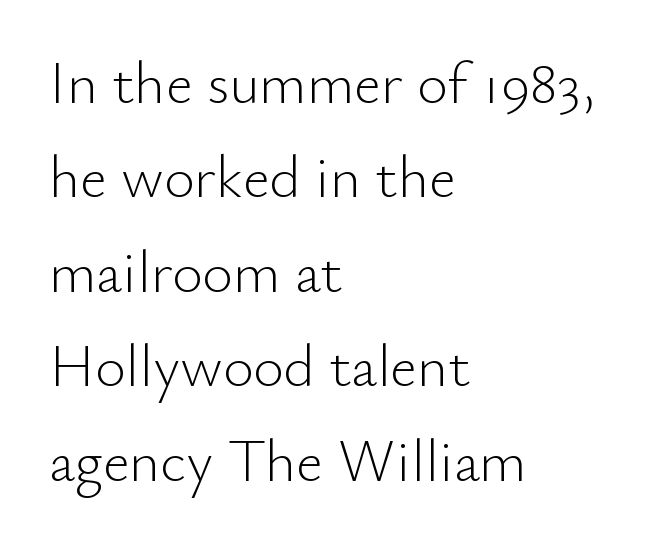
{"serif": "no", "italic": "no", "bold": "no", "weight": "light", "width": "normal", "stroke_contrast": "low", "x_height": "small", "monospaced": "no", "underline": "no", "align": "left", "line_spacing": "normal", "line_spacing_ratio": 1.6, "letter_spacing": "normal", "letter_spacing_em": 0.0, "glyph_px": 59}
